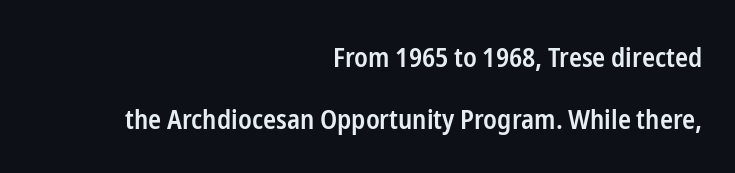
Q: Is the text bold? A: Semi-bold.
Q: Is the text italic (slanted)? A: No, it is upright.
Q: Is the text underlined? A: No.
Q: How is the paragraph aligned? A: Right-aligned.
Q: Is the spacing between letters normal or unusually wide? A: Normal.
Q: Is the spacing between lines tight, normal or loose? A: Loose.
